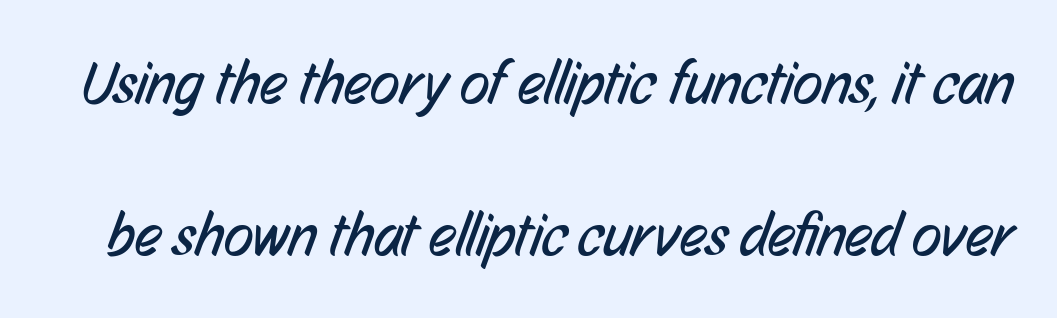
{"serif": "no", "bold": "no", "weight": "regular", "width": "condensed", "stroke_contrast": "low", "x_height": "medium", "monospaced": "no", "underline": "no", "line_spacing": "loose", "line_spacing_ratio": 2.49, "letter_spacing": "normal", "letter_spacing_em": 0.0, "glyph_px": 61}
